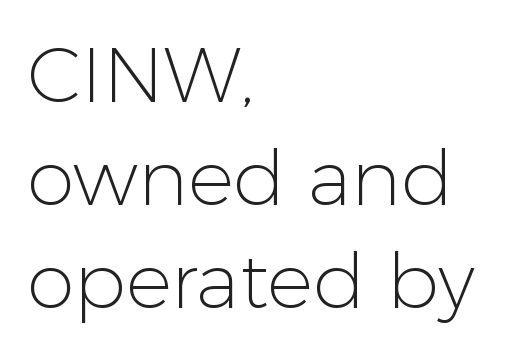
The image shows 77 px light sans-serif type, upright; set left-aligned, normal line spacing (1.34x), normal letter spacing, not underlined; low stroke contrast and a medium x-height.
